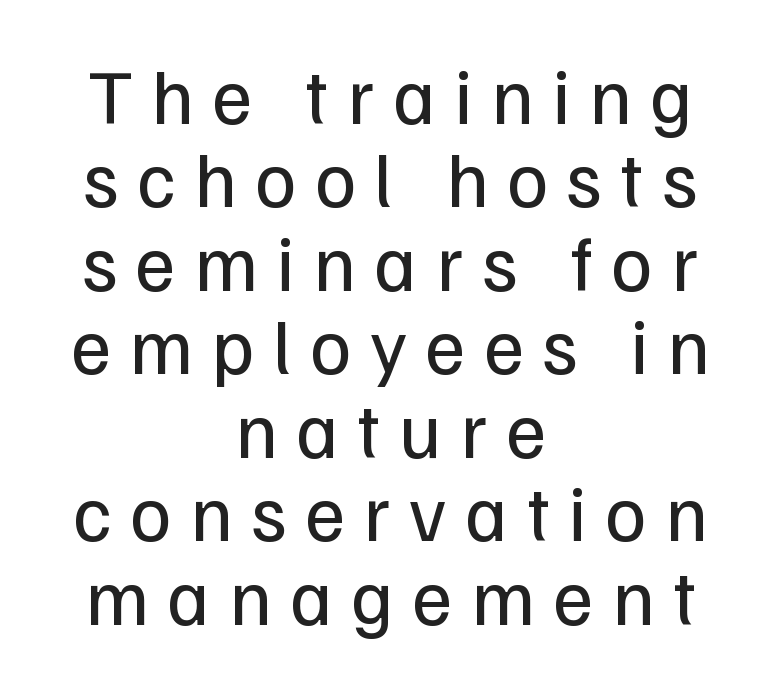
{"serif": "no", "italic": "no", "bold": "no", "weight": "regular", "width": "normal", "stroke_contrast": "low", "x_height": "medium", "monospaced": "no", "underline": "no", "align": "center", "line_spacing": "tight", "line_spacing_ratio": 1.07, "letter_spacing": "wide", "letter_spacing_em": 0.24, "glyph_px": 78}
